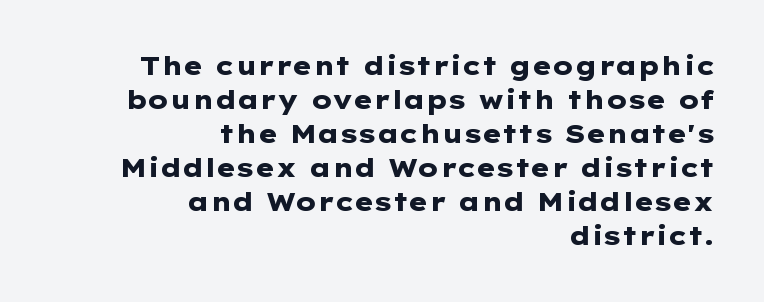
The image shows 26 px bold type, upright; set right-aligned, normal line spacing (1.31x), normal letter spacing, not underlined.
